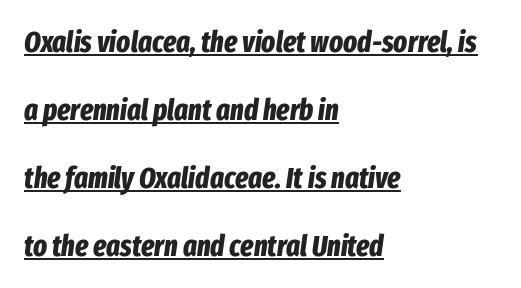
The image shows 29 px bold, condensed type, italic (leaning right); set left-aligned, loose line spacing (2.34x), normal letter spacing, underlined; low stroke contrast and a medium x-height.
